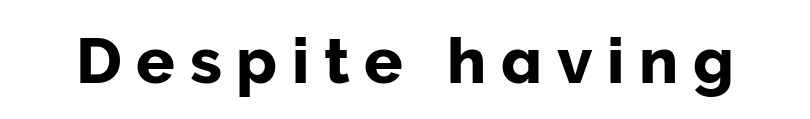
Q: Is the text italic (slanted)? A: No, it is upright.
Q: Is the typeface a serif or a sans-serif typeface? A: Sans-serif.
Q: Is the text underlined? A: No.
Q: Is the spacing between letters normal or unusually wide? A: Unusually wide.
Q: Width (condensed, normal, or wide)? A: Normal.
Q: Stroke contrast? A: Low.
Q: x-height? A: Medium.
Q: Monospaced? A: No.
